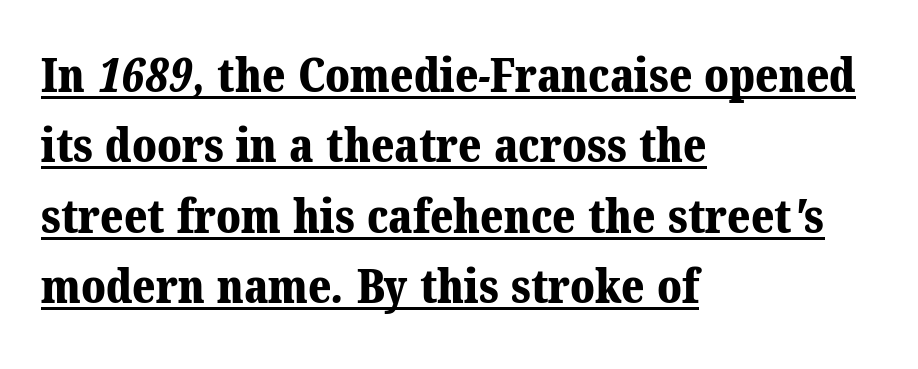
The image shows 47 px bold serif type; set left-aligned, normal line spacing (1.5x), normal letter spacing, underlined; medium stroke contrast and a medium x-height.
